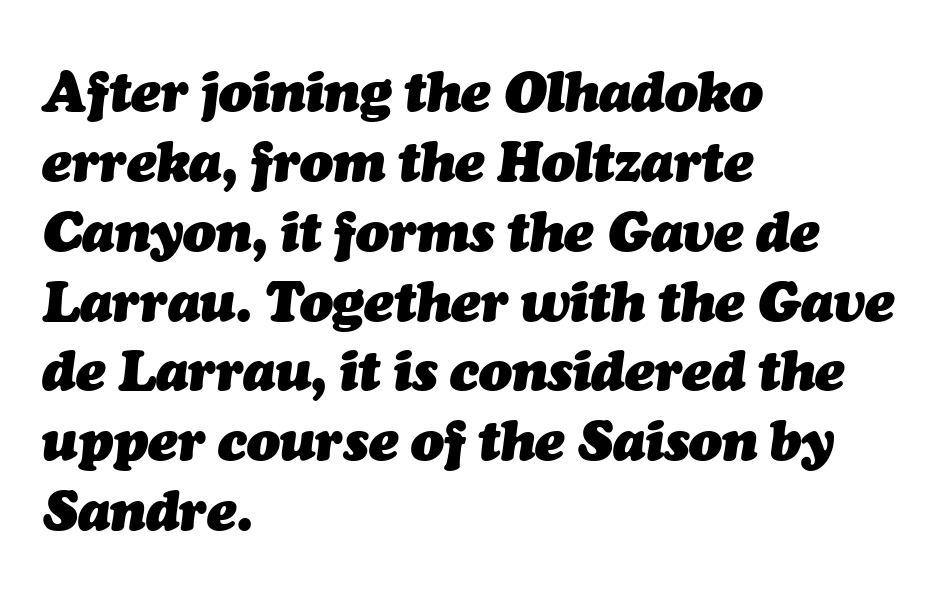
The image shows 55 px heavy type, italic (leaning right); set left-aligned, normal line spacing (1.27x), normal letter spacing, not underlined; medium stroke contrast and a medium x-height.
